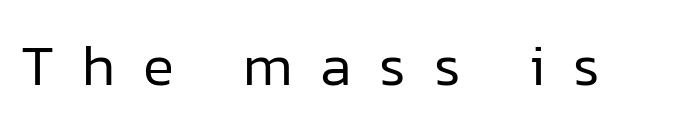
{"serif": "no", "italic": "no", "bold": "no", "weight": "regular", "width": "normal", "stroke_contrast": "low", "x_height": "medium", "monospaced": "no", "underline": "no", "letter_spacing": "wide", "letter_spacing_em": 0.48, "glyph_px": 58}
